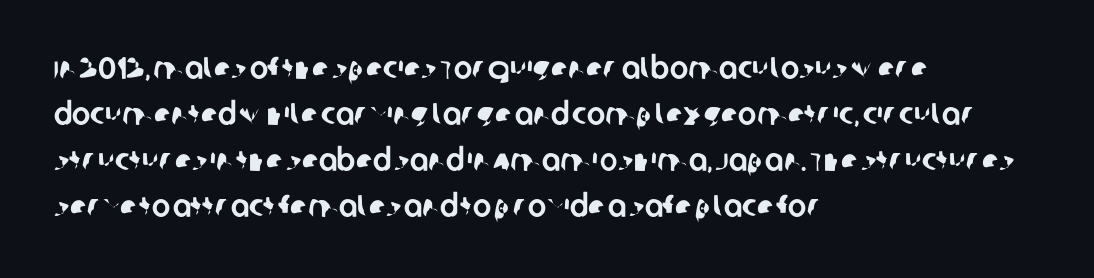
The image shows 31 px sans-serif type; set left-aligned, normal line spacing (1.48x), normal letter spacing, not underlined; low stroke contrast and a large x-height.
